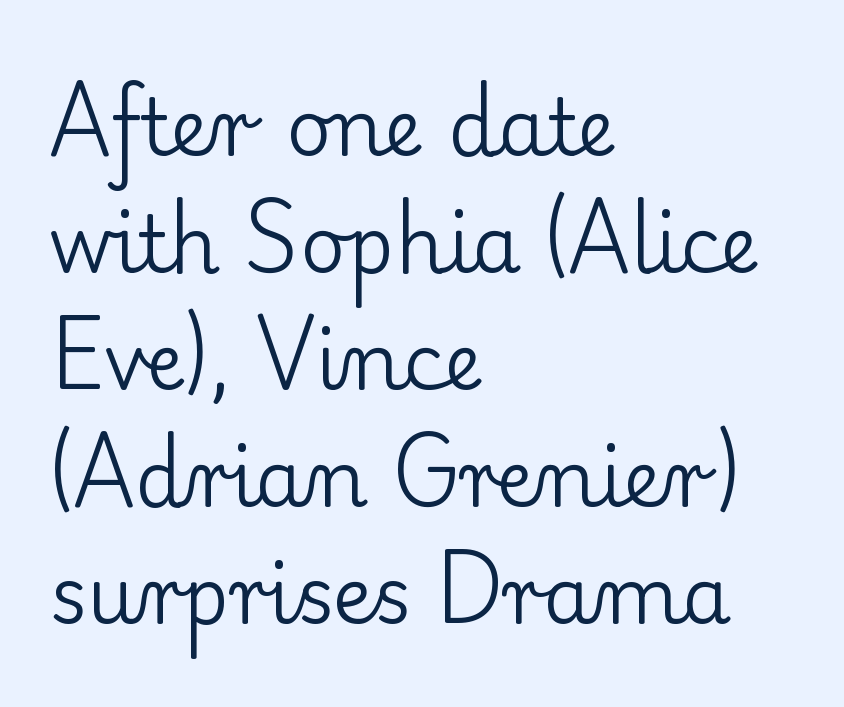
The image shows 78 px regular-weight serif type, upright; set left-aligned, normal line spacing (1.5x), normal letter spacing, not underlined; low stroke contrast and a small x-height.
